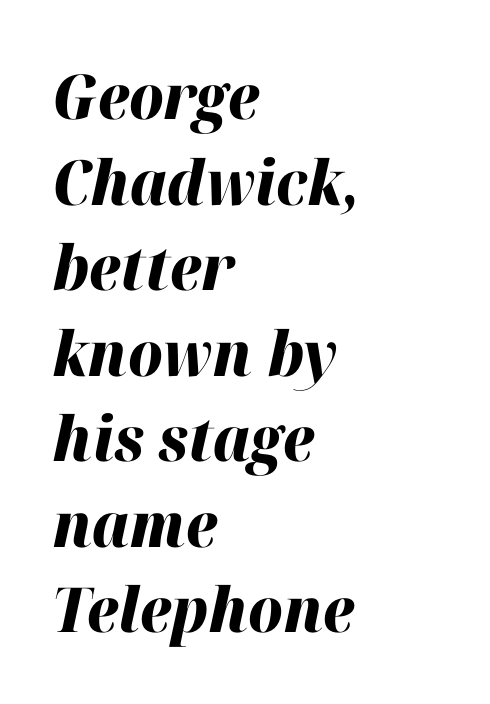
{"italic": "yes", "lean": "right", "slant_degrees": 12, "bold": "yes", "weight": "heavy", "width": "normal", "stroke_contrast": "high", "x_height": "medium", "monospaced": "no", "underline": "no", "align": "left", "line_spacing": "normal", "line_spacing_ratio": 1.38, "letter_spacing": "normal", "letter_spacing_em": 0.0, "glyph_px": 62}
